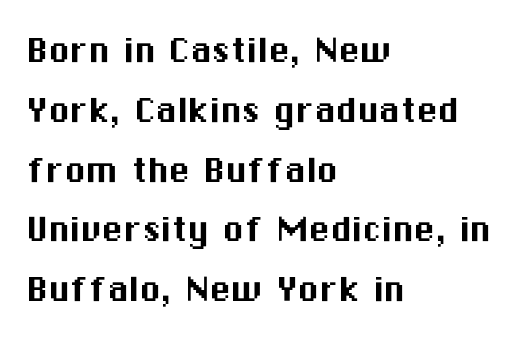
{"serif": "no", "italic": "no", "width": "normal", "stroke_contrast": "medium", "x_height": "medium", "monospaced": "no", "underline": "no", "align": "left", "line_spacing": "normal", "line_spacing_ratio": 1.39, "letter_spacing": "normal", "letter_spacing_em": 0.0, "glyph_px": 43}
